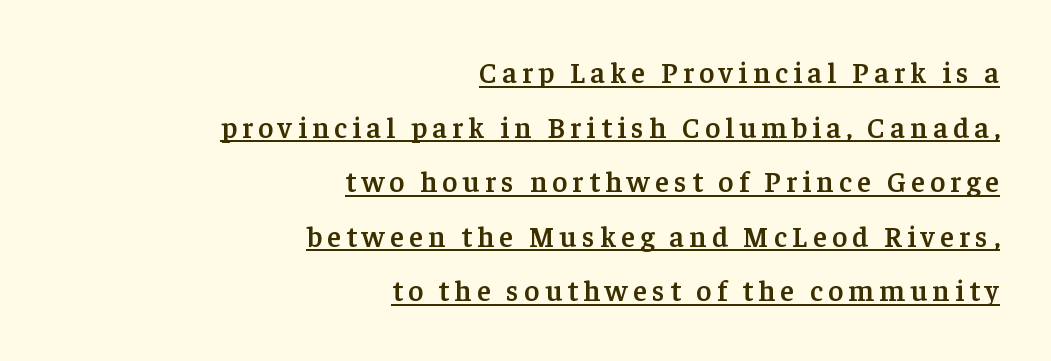
The sample's only ornament is a line tracing under the words. Regarding serifs, this sample has them. A fair bit of extra ink — the face is semibold, not bold. The compositor pushed each line to the right boundary.
